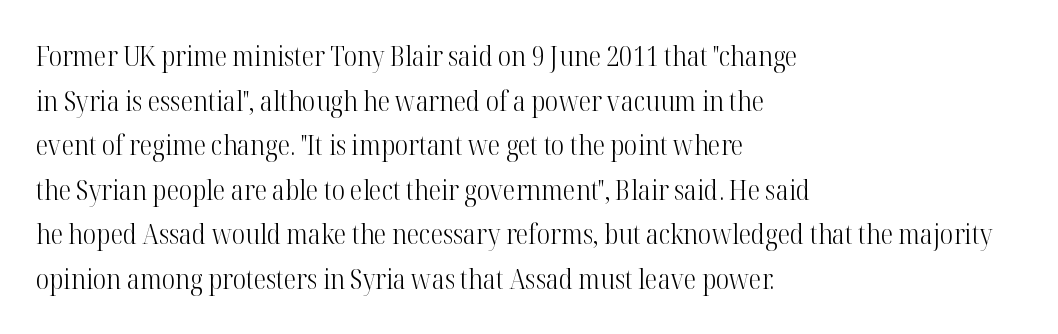
{"serif": "yes", "italic": "no", "bold": "no", "weight": "light", "width": "condensed", "stroke_contrast": "high", "x_height": "medium", "monospaced": "no", "underline": "no", "align": "left", "line_spacing": "normal", "line_spacing_ratio": 1.59, "letter_spacing": "normal", "letter_spacing_em": 0.0, "glyph_px": 28}
